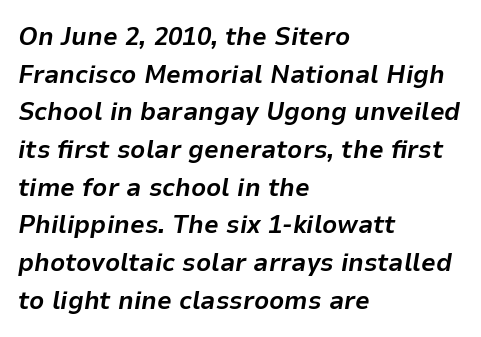
Q: Is the text bold? A: Yes.
Q: Is the text italic (slanted)? A: Yes, it leans right by about 9 degrees.
Q: Is the text underlined? A: No.
Q: How is the paragraph aligned? A: Left-aligned.
Q: Is the spacing between letters normal or unusually wide? A: Normal.
Q: Is the spacing between lines tight, normal or loose? A: Normal.
